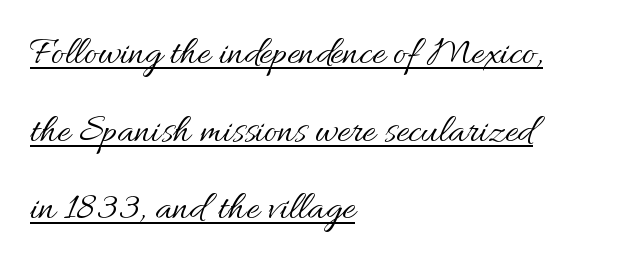
{"bold": "no", "weight": "regular", "width": "normal", "stroke_contrast": "medium", "x_height": "small", "monospaced": "no", "underline": "yes", "align": "left", "line_spacing": "loose", "line_spacing_ratio": 1.94, "letter_spacing": "normal", "letter_spacing_em": 0.0, "glyph_px": 40}
